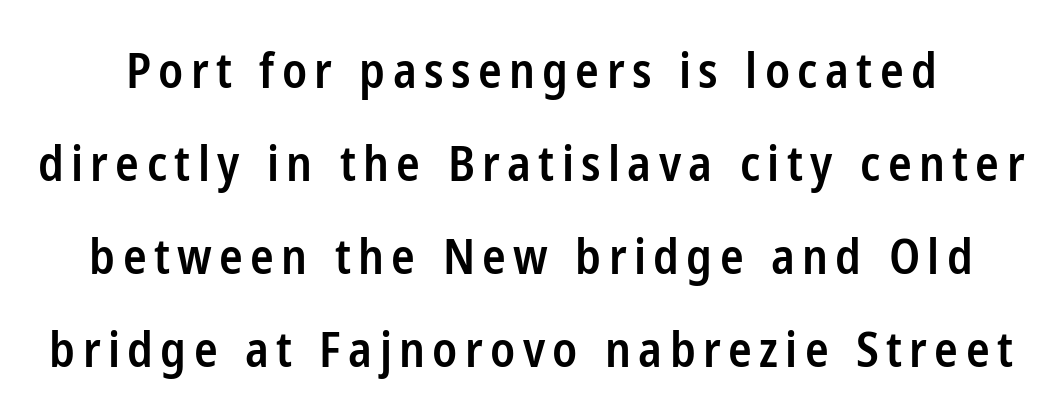
The face used here is proportionally spaced, like ordinary book or web type. The passage shown is semibold, sitting just below true bold. Type without underlining. Each letter's strokes conclude bluntly, with no projecting serifs.
